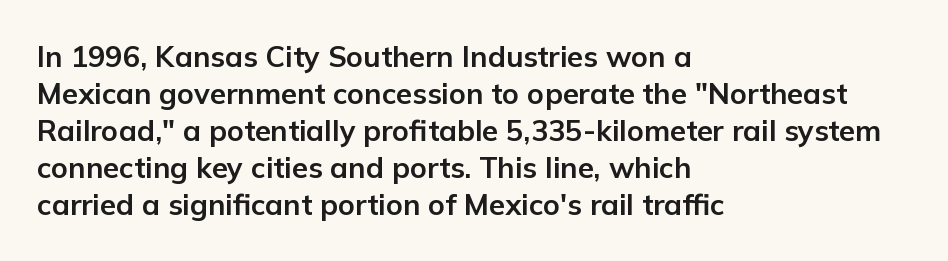
The image shows 29 px bold sans-serif type, upright; set left-aligned, normal line spacing (1.28x), normal letter spacing, not underlined; low stroke contrast and a medium x-height.
